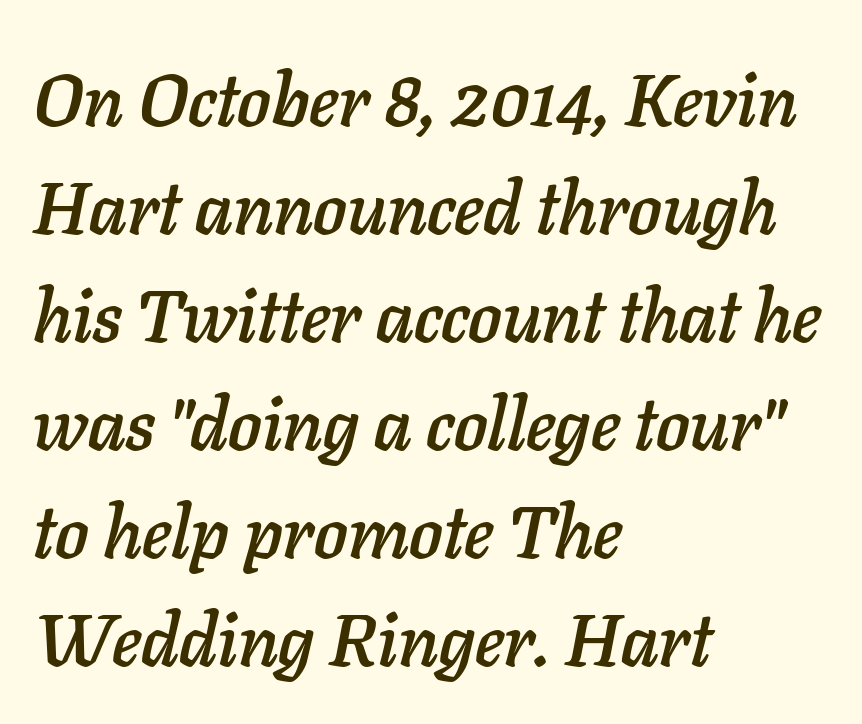
The image shows 74 px text type, italic (leaning right); set left-aligned, normal line spacing (1.46x), normal letter spacing, not underlined; low stroke contrast and a medium x-height.
